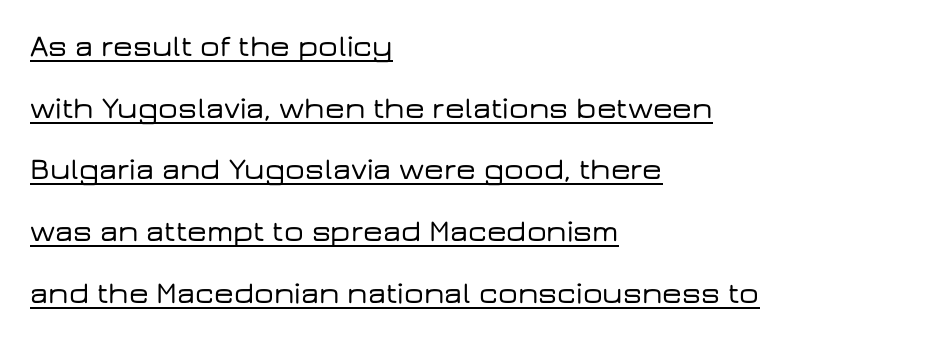
{"serif": "no", "italic": "no", "width": "wide", "stroke_contrast": "low", "x_height": "medium", "monospaced": "no", "underline": "yes", "align": "left", "line_spacing": "loose", "line_spacing_ratio": 1.99, "letter_spacing": "normal", "letter_spacing_em": 0.0, "glyph_px": 31}
